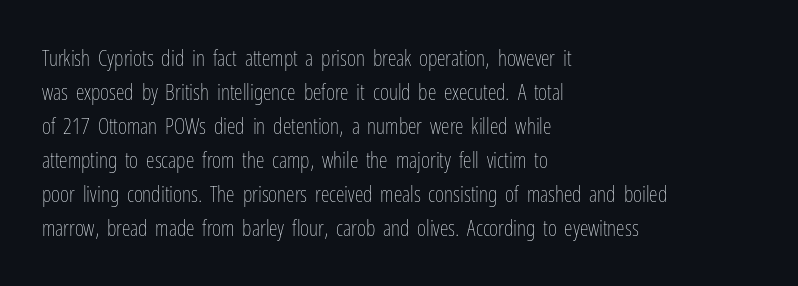
{"italic": "no", "bold": "no", "underline": "no", "align": "left", "line_spacing": "normal", "line_spacing_ratio": 1.55, "letter_spacing": "normal", "letter_spacing_em": 0.0, "glyph_px": 22}
